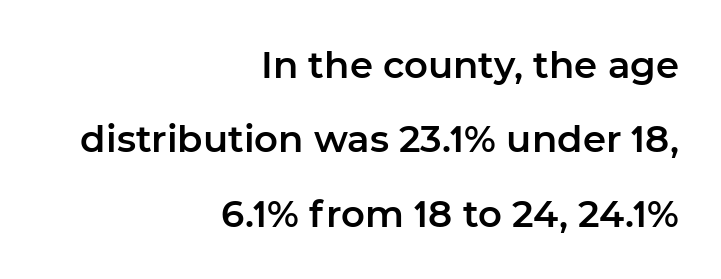
Q: Is the text italic (slanted)? A: No, it is upright.
Q: Is the typeface a serif or a sans-serif typeface? A: Sans-serif.
Q: Is the text underlined? A: No.
Q: How is the paragraph aligned? A: Right-aligned.
Q: Is the spacing between letters normal or unusually wide? A: Normal.
Q: Is the spacing between lines tight, normal or loose? A: Loose.
Q: Width (condensed, normal, or wide)? A: Normal.
Q: Stroke contrast? A: Low.
Q: x-height? A: Medium.
Q: Monospaced? A: No.
